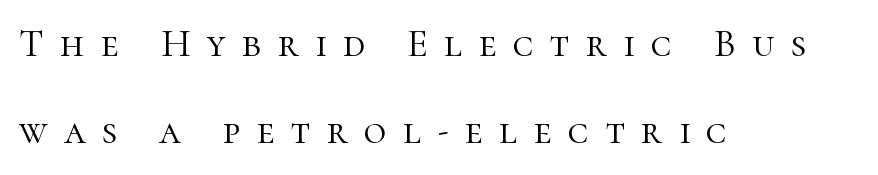
The text was rendered using a seriffed face with decorative stroke endings. The area under the type is left untouched. This reads as an unemphasized weight, regular at the heaviest. The leading is generous, giving the passage an open texture.
